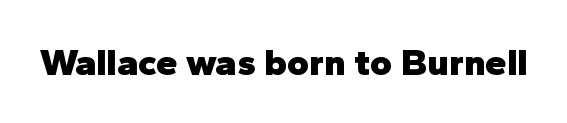
Q: Is the text bold? A: Yes.
Q: Is the text italic (slanted)? A: No, it is upright.
Q: Is the typeface a serif or a sans-serif typeface? A: Sans-serif.
Q: Is the text underlined? A: No.
Q: Is the spacing between letters normal or unusually wide? A: Normal.
Q: Width (condensed, normal, or wide)? A: Normal.
Q: Stroke contrast? A: Low.
Q: x-height? A: Medium.
Q: Monospaced? A: No.
